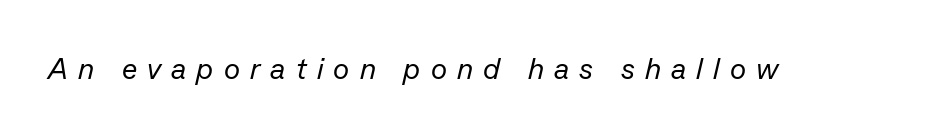
{"italic": "yes", "lean": "right", "slant_degrees": 13, "bold": "no", "weight": "regular", "width": "normal", "stroke_contrast": "low", "x_height": "medium", "monospaced": "no", "underline": "no", "letter_spacing": "wide", "letter_spacing_em": 0.34, "glyph_px": 30}
